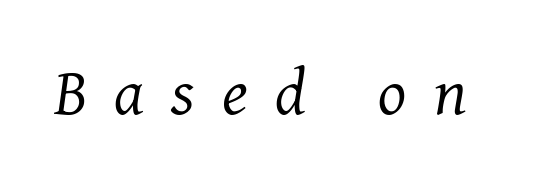
The image shows 72 px light serif type, italic (leaning right); set unusually wide letter spacing (+0.38 em), not underlined; medium stroke contrast and a medium x-height.
